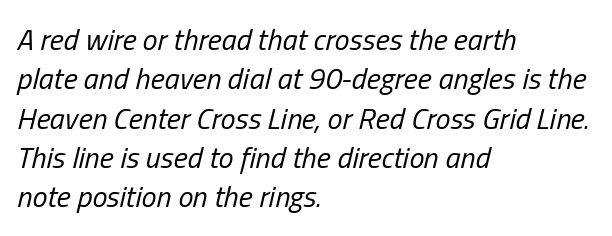
The image shows 30 px regular-weight, condensed type, italic (leaning right); set left-aligned, normal line spacing (1.31x), normal letter spacing, not underlined; low stroke contrast and a medium x-height.
